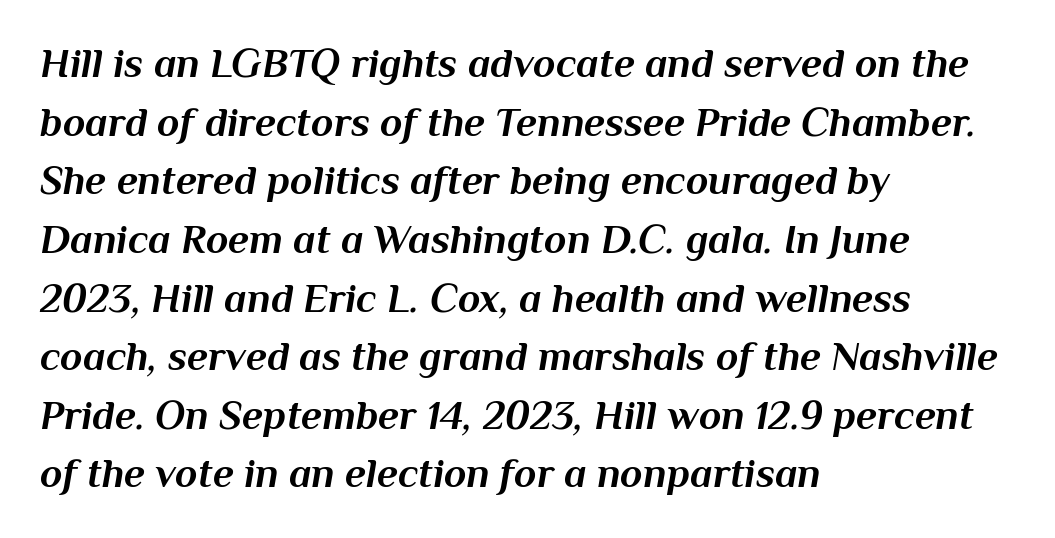
The image shows 41 px bold type, italic (leaning right); set left-aligned, normal line spacing (1.43x), normal letter spacing, not underlined; medium stroke contrast and a medium x-height.
